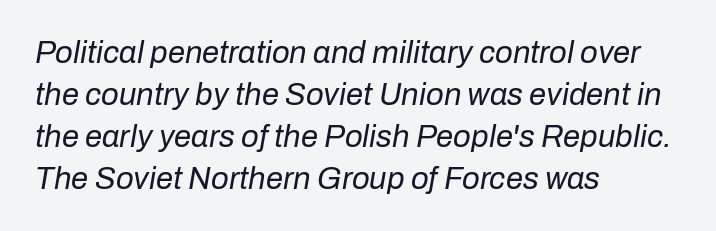
Q: Is the text bold? A: No.
Q: Is the text italic (slanted)? A: Yes, it leans right by about 10 degrees.
Q: Is the text underlined? A: No.
Q: How is the paragraph aligned? A: Left-aligned.
Q: Is the spacing between letters normal or unusually wide? A: Normal.
Q: Is the spacing between lines tight, normal or loose? A: Normal.
Q: Width (condensed, normal, or wide)? A: Normal.
Q: Stroke contrast? A: Low.
Q: x-height? A: Medium.
Q: Monospaced? A: No.
